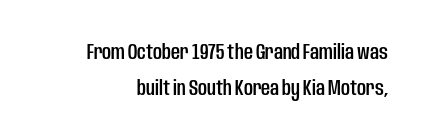
The image shows 22 px text type, upright; set normal line spacing (1.65x), normal letter spacing, not underlined.
